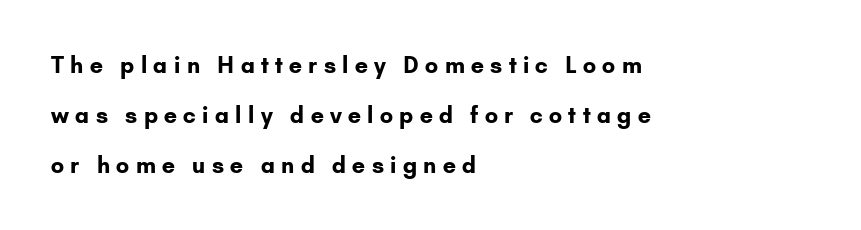
The image shows 22 px bold type, upright; set left-aligned, loose line spacing (2.27x), unusually wide letter spacing (+0.29 em), not underlined.
